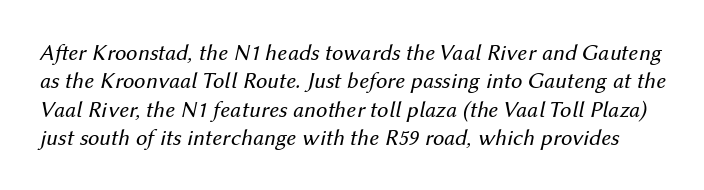
Q: Is the text bold? A: No.
Q: Is the text italic (slanted)? A: Yes, it leans right by about 12 degrees.
Q: Is the text underlined? A: No.
Q: Is the spacing between letters normal or unusually wide? A: Normal.
